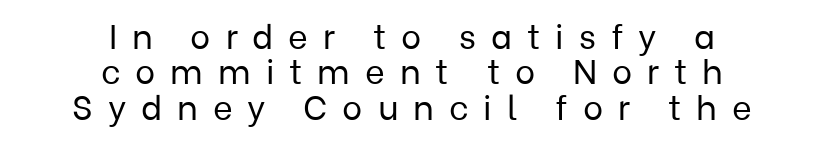
{"serif": "no", "italic": "no", "bold": "no", "weight": "regular", "width": "normal", "stroke_contrast": "low", "x_height": "medium", "monospaced": "no", "underline": "no", "align": "center", "line_spacing": "tight", "line_spacing_ratio": 1.04, "letter_spacing": "wide", "letter_spacing_em": 0.44, "glyph_px": 34}
